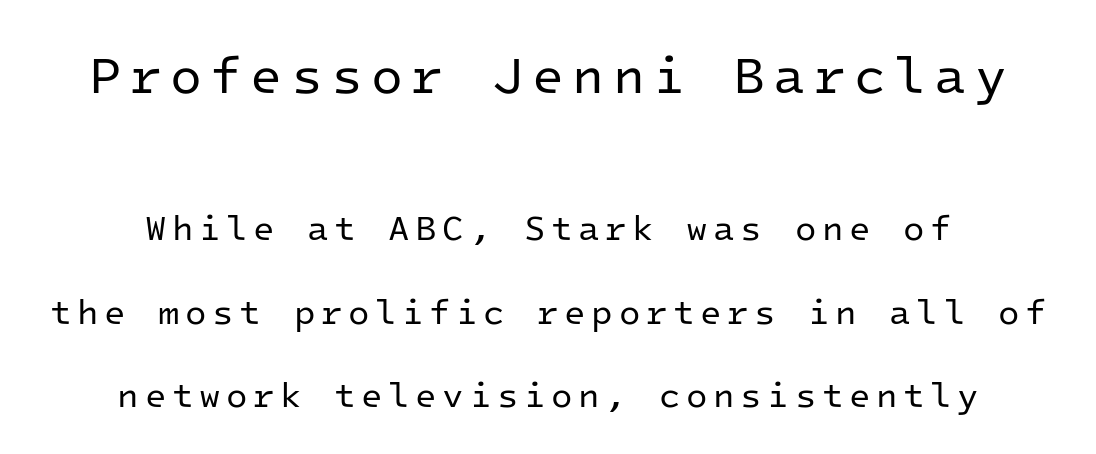
Q: Is the text bold? A: No.
Q: Is the text italic (slanted)? A: No, it is upright.
Q: Is the typeface a serif or a sans-serif typeface? A: Sans-serif.
Q: Is the text underlined? A: No.
Q: How is the paragraph aligned? A: Centered.
Q: Is the spacing between lines tight, normal or loose? A: Loose.
Q: Which block of text is set in a larger size, the first (top) or the second (bottom)? A: The first (top) one.
Q: Width (condensed, normal, or wide)? A: Normal.
Q: Stroke contrast? A: Low.
Q: x-height? A: Medium.
Q: Monospaced? A: Yes.
